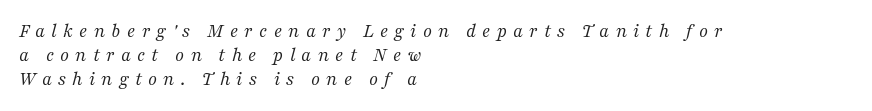
Q: Is the text bold? A: No.
Q: Is the text italic (slanted)? A: Yes, it leans right by about 16 degrees.
Q: Is the text underlined? A: No.
Q: How is the paragraph aligned? A: Left-aligned.
Q: Is the spacing between letters normal or unusually wide? A: Unusually wide.
